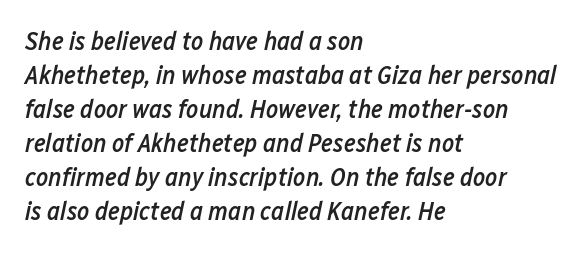
The image shows 26 px text type, italic (leaning right); set left-aligned, normal line spacing (1.31x), normal letter spacing, not underlined.
